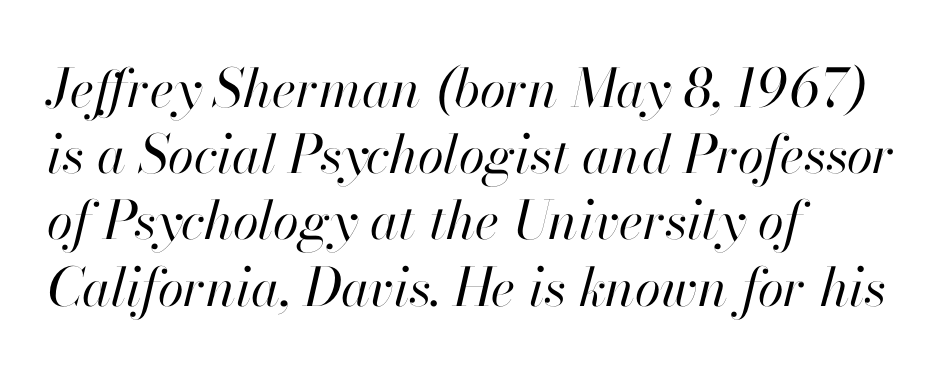
Q: Is the text bold? A: No.
Q: Is the text italic (slanted)? A: Yes, it leans right by about 13 degrees.
Q: Is the text underlined? A: No.
Q: How is the paragraph aligned? A: Left-aligned.
Q: Is the spacing between letters normal or unusually wide? A: Normal.
Q: Is the spacing between lines tight, normal or loose? A: Normal.
Q: Width (condensed, normal, or wide)? A: Normal.
Q: Stroke contrast? A: High.
Q: x-height? A: Small.
Q: Monospaced? A: No.
